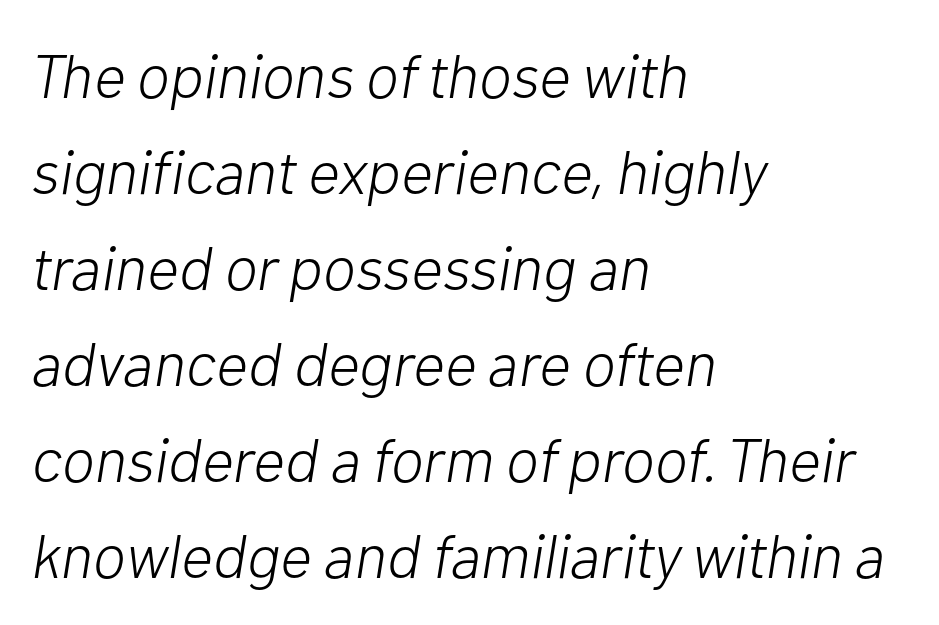
The area under the type is left untouched. Standard letterfit; no display-style spreading of the glyphs. Tall strokes in this sample are angled rather than plumb. The weight would be labelled regular, book, light, or lighter still. Quick note: interline space is typical. Caption: multi-line text, flush left, ragged right.
